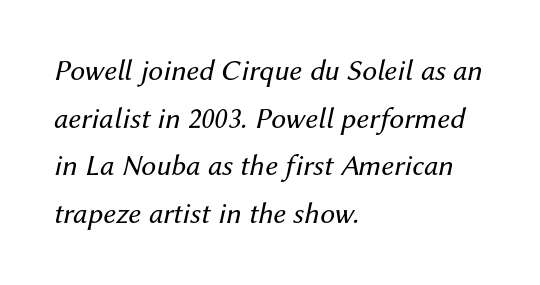
{"italic": "yes", "lean": "right", "slant_degrees": 12, "bold": "no", "weight": "regular", "width": "normal", "stroke_contrast": "medium", "x_height": "medium", "monospaced": "no", "underline": "no", "align": "left", "line_spacing": "normal", "line_spacing_ratio": 1.59, "letter_spacing": "normal", "letter_spacing_em": 0.0, "glyph_px": 30}
